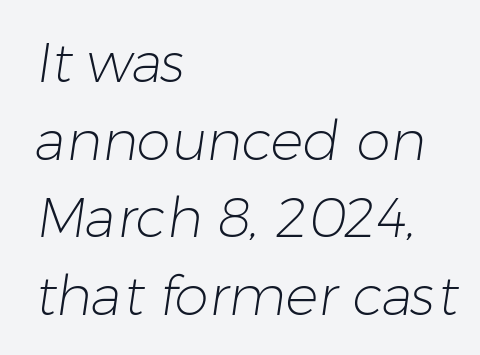
The image shows 55 px light sans-serif type; set left-aligned, normal line spacing (1.41x), normal letter spacing, not underlined; low stroke contrast and a medium x-height.
